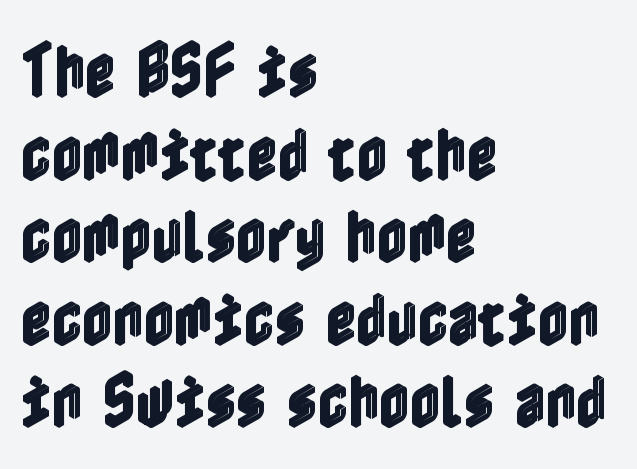
The image shows 59 px condensed type, upright; set left-aligned, normal line spacing (1.4x), normal letter spacing, not underlined; a medium x-height.
